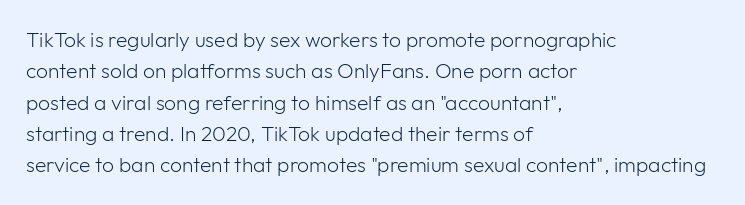
The image shows 21 px text type, upright; set left-aligned, normal line spacing (1.49x), normal letter spacing, not underlined.
